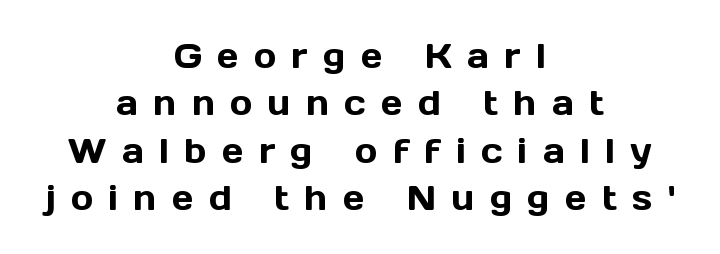
Q: Is the text italic (slanted)? A: No, it is upright.
Q: Is the typeface a serif or a sans-serif typeface? A: Sans-serif.
Q: Is the text underlined? A: No.
Q: How is the paragraph aligned? A: Centered.
Q: Is the spacing between letters normal or unusually wide? A: Unusually wide.
Q: Is the spacing between lines tight, normal or loose? A: Normal.
Q: Width (condensed, normal, or wide)? A: Normal.
Q: x-height? A: Medium.
Q: Monospaced? A: No.
